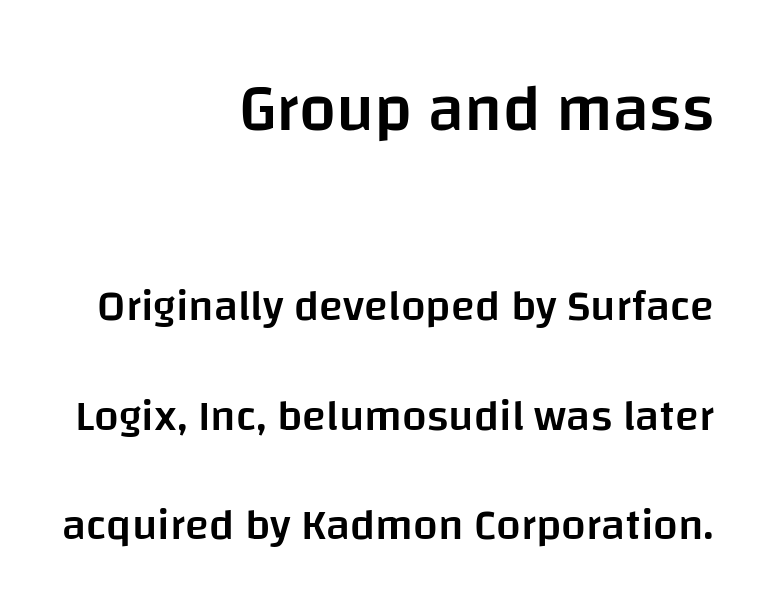
{"serif": "no", "italic": "no", "bold": "semi", "weight": "semibold", "width": "normal", "stroke_contrast": "low", "x_height": "large", "monospaced": "no", "underline": "no", "align": "right", "line_spacing": "loose", "line_spacing_ratio": 2.49, "letter_spacing": "normal", "letter_spacing_em": 0.0, "larger_block": "first", "size_ratio": 1.5, "glyph_px": 66}
